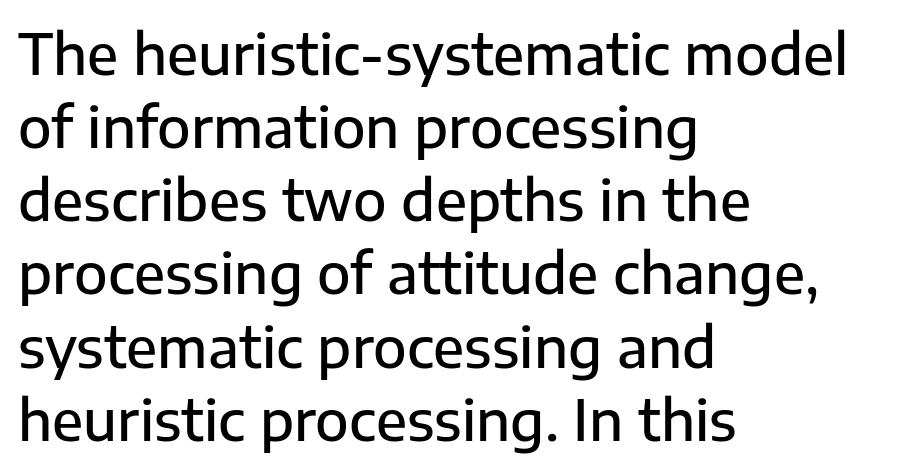
Q: Is the text bold? A: Semi-bold.
Q: Is the text italic (slanted)? A: No, it is upright.
Q: Is the typeface a serif or a sans-serif typeface? A: Sans-serif.
Q: Is the text underlined? A: No.
Q: How is the paragraph aligned? A: Left-aligned.
Q: Is the spacing between letters normal or unusually wide? A: Normal.
Q: Is the spacing between lines tight, normal or loose? A: Normal.
Q: Width (condensed, normal, or wide)? A: Normal.
Q: Stroke contrast? A: Low.
Q: x-height? A: Medium.
Q: Monospaced? A: No.
